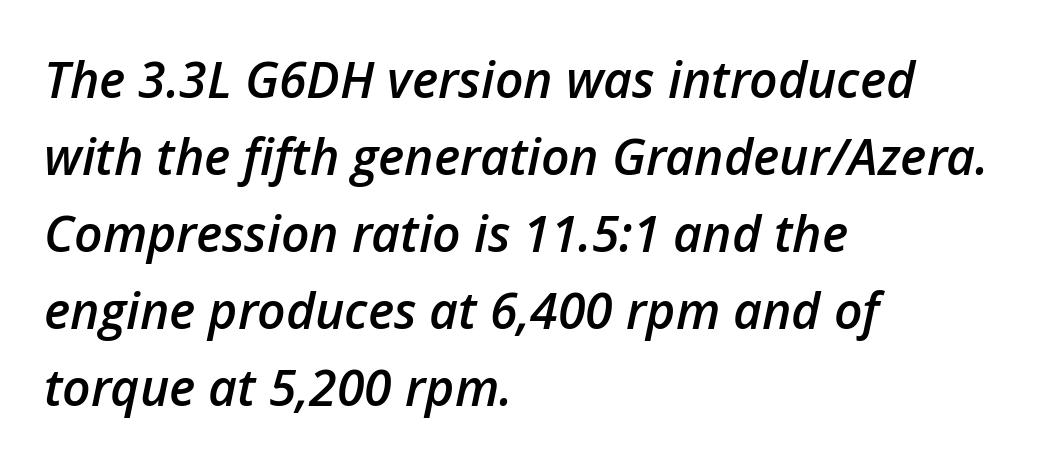
Q: Is the text bold? A: Semi-bold.
Q: Is the text italic (slanted)? A: Yes, it leans right by about 12 degrees.
Q: Is the text underlined? A: No.
Q: How is the paragraph aligned? A: Left-aligned.
Q: Is the spacing between letters normal or unusually wide? A: Normal.
Q: Is the spacing between lines tight, normal or loose? A: Normal.
Q: Width (condensed, normal, or wide)? A: Normal.
Q: Stroke contrast? A: Low.
Q: x-height? A: Medium.
Q: Monospaced? A: No.
